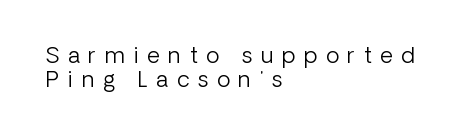
{"italic": "no", "bold": "no", "underline": "no", "align": "left", "line_spacing": "tight", "line_spacing_ratio": 1.09, "letter_spacing": "wide", "letter_spacing_em": 0.4, "glyph_px": 22}
